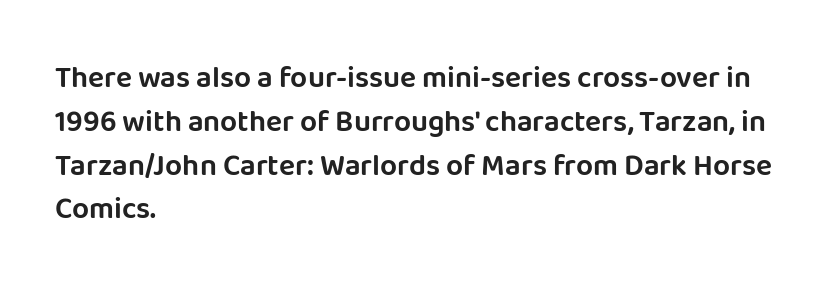
Q: Is the text italic (slanted)? A: No, it is upright.
Q: Is the typeface a serif or a sans-serif typeface? A: Sans-serif.
Q: Is the text underlined? A: No.
Q: How is the paragraph aligned? A: Left-aligned.
Q: Is the spacing between letters normal or unusually wide? A: Normal.
Q: Is the spacing between lines tight, normal or loose? A: Normal.
Q: Width (condensed, normal, or wide)? A: Normal.
Q: Stroke contrast? A: Low.
Q: x-height? A: Large.
Q: Monospaced? A: No.
